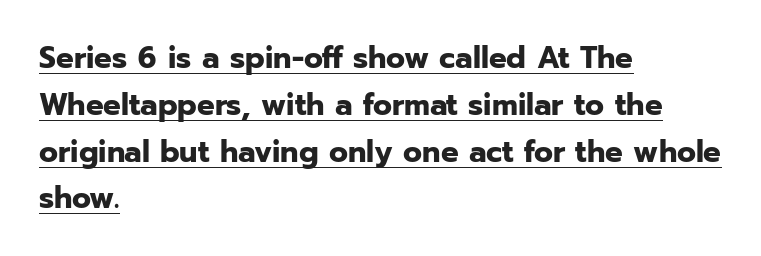
The image shows 31 px bold sans-serif type, upright; set left-aligned, normal line spacing (1.51x), normal letter spacing, underlined; low stroke contrast and a medium x-height.
